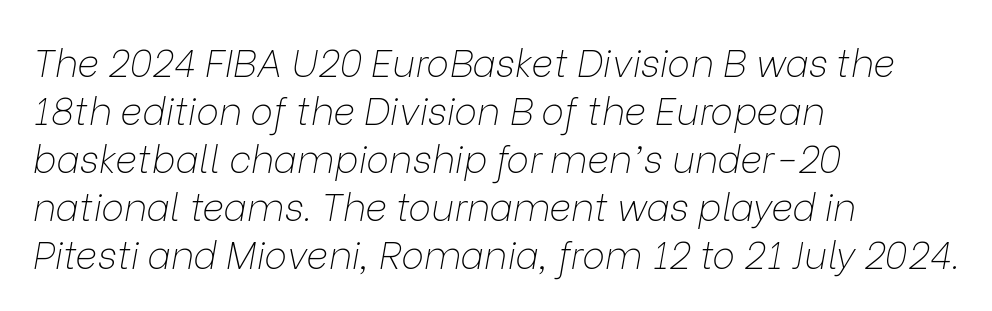
{"italic": "yes", "lean": "right", "slant_degrees": 9, "bold": "no", "weight": "thin", "width": "normal", "stroke_contrast": "low", "x_height": "medium", "monospaced": "no", "underline": "no", "align": "left", "line_spacing": "normal", "line_spacing_ratio": 1.26, "letter_spacing": "normal", "letter_spacing_em": 0.0, "glyph_px": 38}
